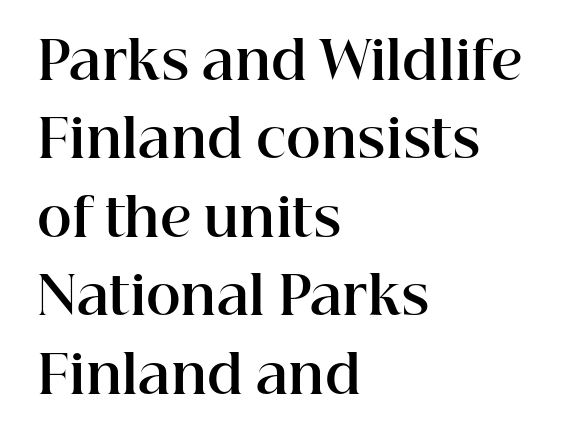
{"serif": "yes", "italic": "no", "bold": "yes", "weight": "bold", "width": "normal", "stroke_contrast": "high", "x_height": "medium", "monospaced": "no", "underline": "no", "align": "left", "line_spacing": "normal", "line_spacing_ratio": 1.48, "letter_spacing": "normal", "letter_spacing_em": 0.0, "glyph_px": 53}
